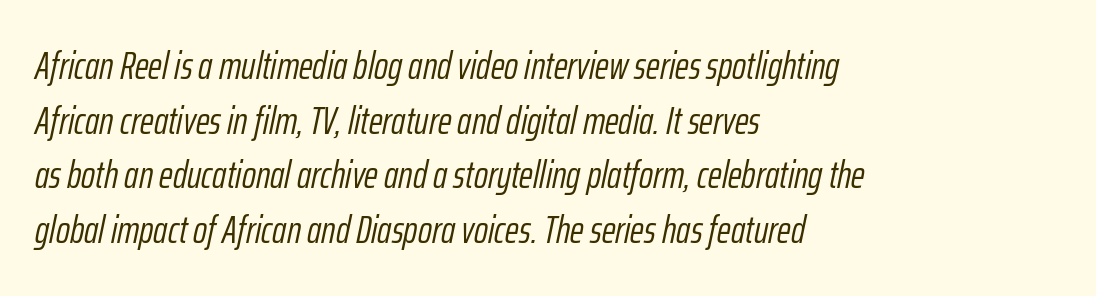
The image shows 38 px light, condensed type, italic (leaning right); set left-aligned, normal line spacing (1.44x), normal letter spacing, not underlined; low stroke contrast and a medium x-height.
